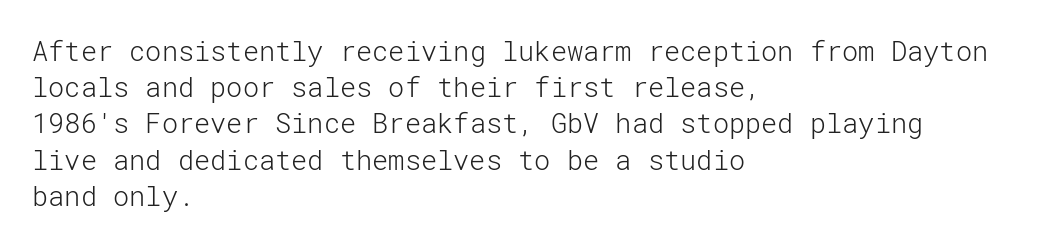
Q: Is the text bold? A: No.
Q: Is the text italic (slanted)? A: No, it is upright.
Q: Is the text underlined? A: No.
Q: How is the paragraph aligned? A: Left-aligned.
Q: Is the spacing between letters normal or unusually wide? A: Normal.
Q: Is the spacing between lines tight, normal or loose? A: Normal.
